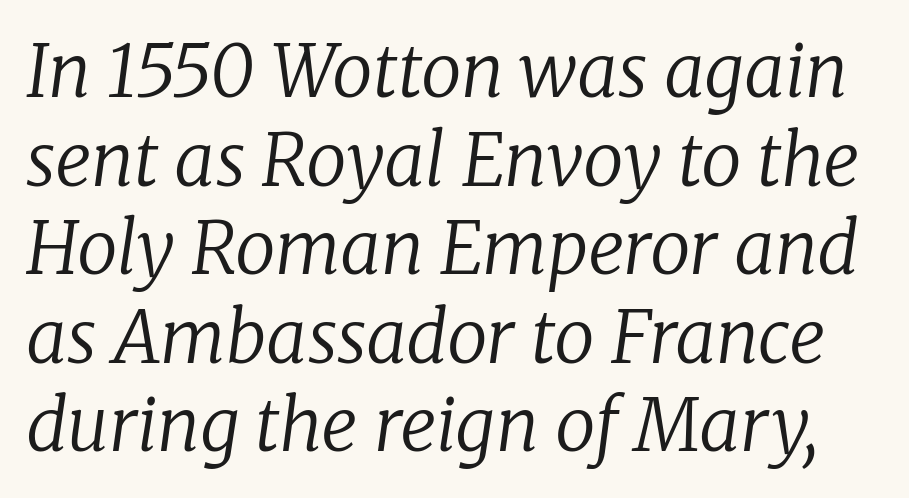
{"serif": "yes", "italic": "yes", "lean": "right", "slant_degrees": 8, "bold": "no", "weight": "regular", "width": "normal", "stroke_contrast": "low", "x_height": "medium", "monospaced": "no", "underline": "no", "line_spacing_ratio": 1.23, "letter_spacing": "normal", "letter_spacing_em": 0.0, "glyph_px": 72}
